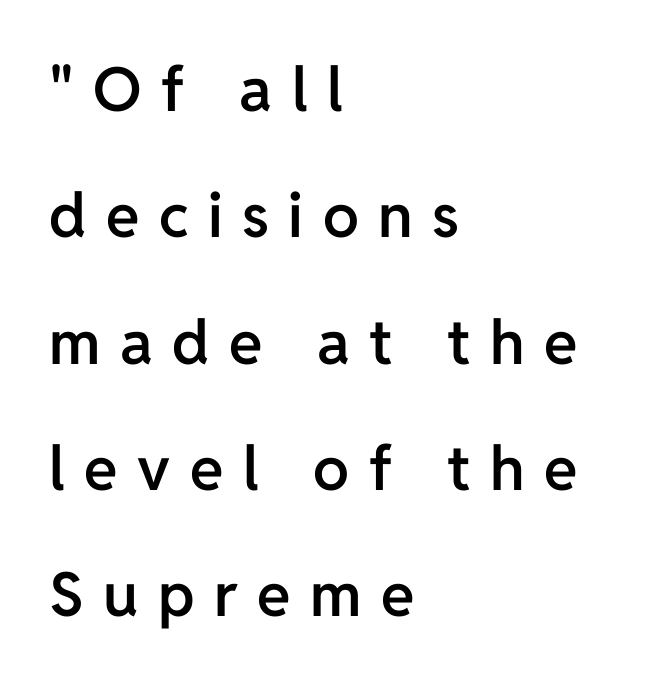
{"serif": "no", "italic": "no", "bold": "semi", "weight": "semibold", "width": "normal", "stroke_contrast": "low", "x_height": "medium", "monospaced": "no", "underline": "no", "align": "left", "line_spacing": "loose", "line_spacing_ratio": 2.07, "letter_spacing": "wide", "letter_spacing_em": 0.32, "glyph_px": 61}
